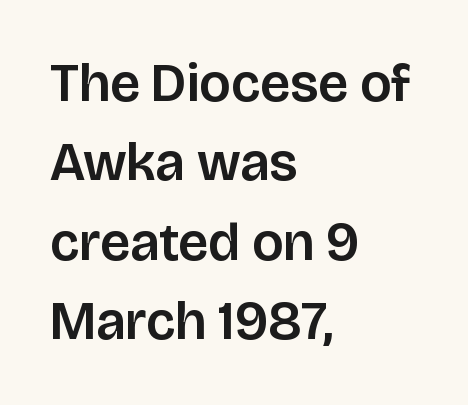
Short and long lines alike share a common starting point at left. The characters display no serif detailing; their extremities are plain. The block of text has a typical density, with ordinary space between rows. Caption: standard tracking, unaltered. Anything drawn beneath the words? Only blank space.
